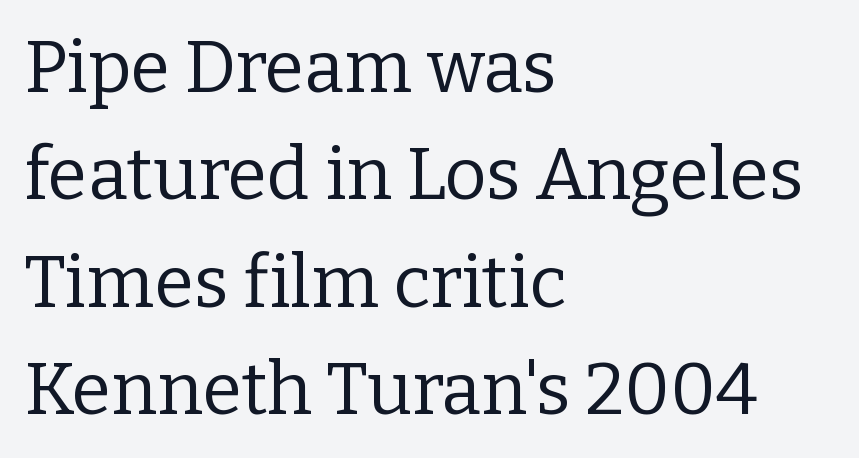
The image shows 72 px regular-weight serif type, upright; set left-aligned, normal line spacing (1.49x), normal letter spacing, not underlined; low stroke contrast and a medium x-height.
